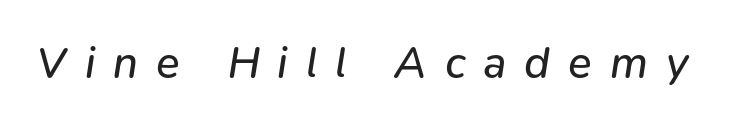
{"italic": "yes", "lean": "right", "slant_degrees": 9, "bold": "no", "weight": "regular", "width": "normal", "stroke_contrast": "low", "x_height": "medium", "monospaced": "no", "underline": "no", "letter_spacing": "wide", "letter_spacing_em": 0.41, "glyph_px": 44}
